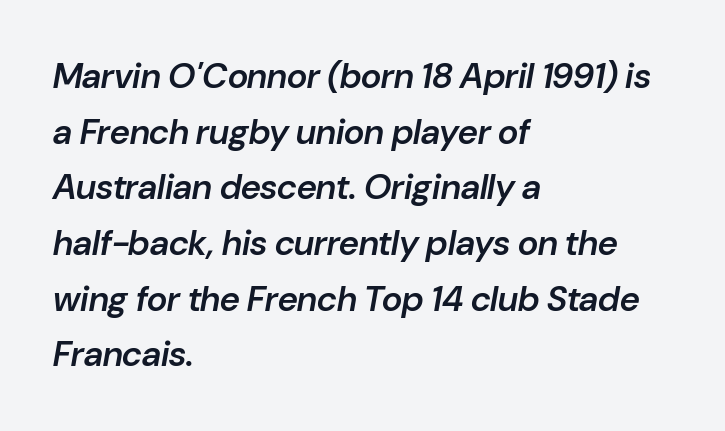
The image shows 35 px semibold type, italic (leaning right); set left-aligned, normal line spacing (1.59x), normal letter spacing, not underlined; low stroke contrast and a medium x-height.
